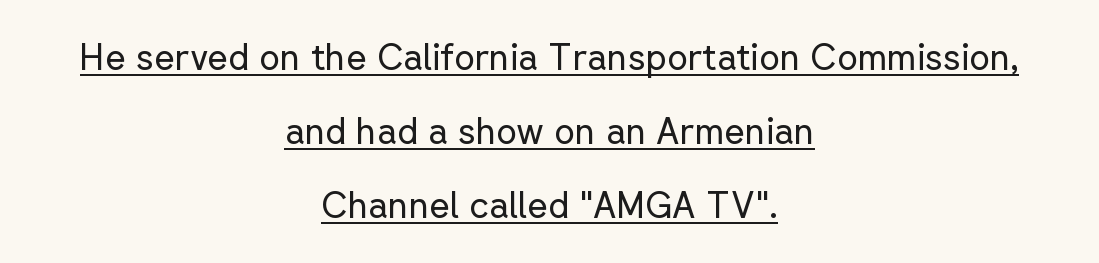
The image shows 36 px regular-weight sans-serif type, upright; set centered, loose line spacing (2.06x), normal letter spacing, underlined; low stroke contrast and a medium x-height.
